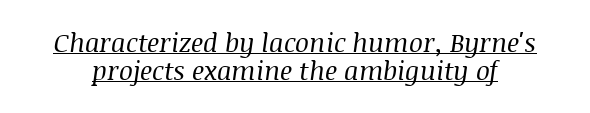
Q: Is the text bold? A: No.
Q: Is the text italic (slanted)? A: Yes, it leans right by about 8 degrees.
Q: Is the text underlined? A: Yes.
Q: Is the spacing between letters normal or unusually wide? A: Normal.
Q: Is the spacing between lines tight, normal or loose? A: Tight.
